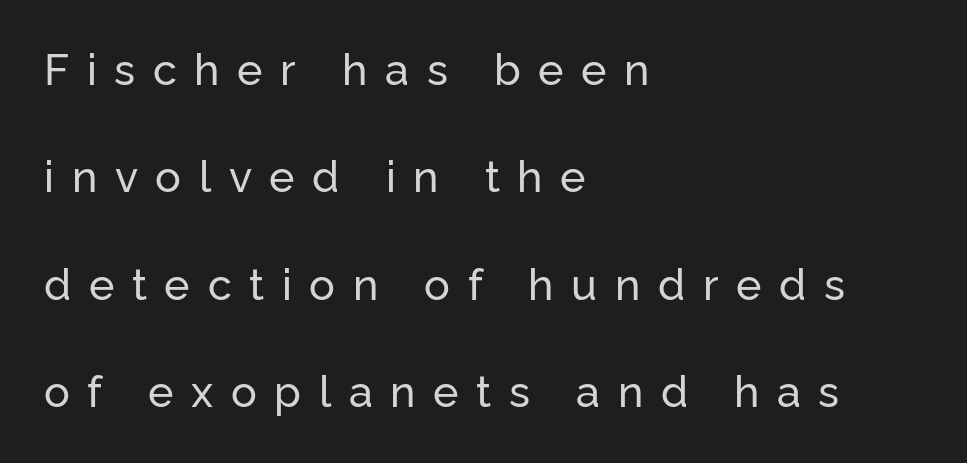
The image shows 43 px sans-serif type, upright; set left-aligned, loose line spacing (2.5x), unusually wide letter spacing (+0.41 em), not underlined; low stroke contrast and a medium x-height.
